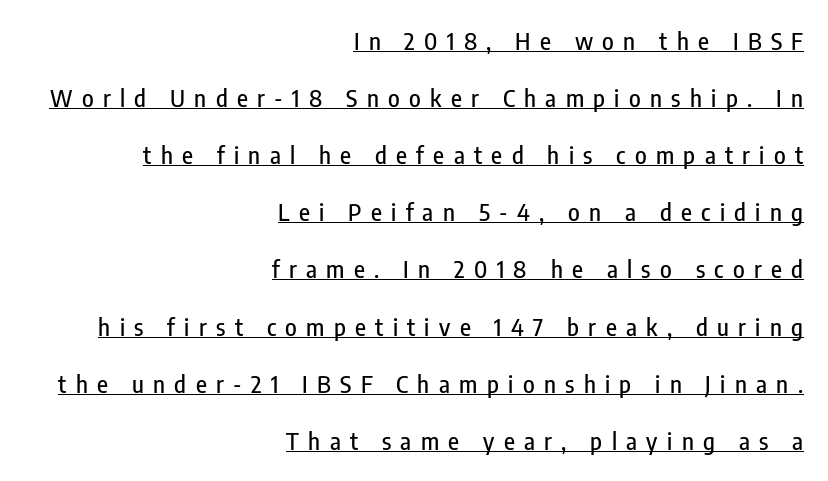
{"italic": "no", "underline": "yes", "align": "right", "line_spacing": "loose", "line_spacing_ratio": 2.38, "letter_spacing": "wide", "letter_spacing_em": 0.39, "glyph_px": 24}
